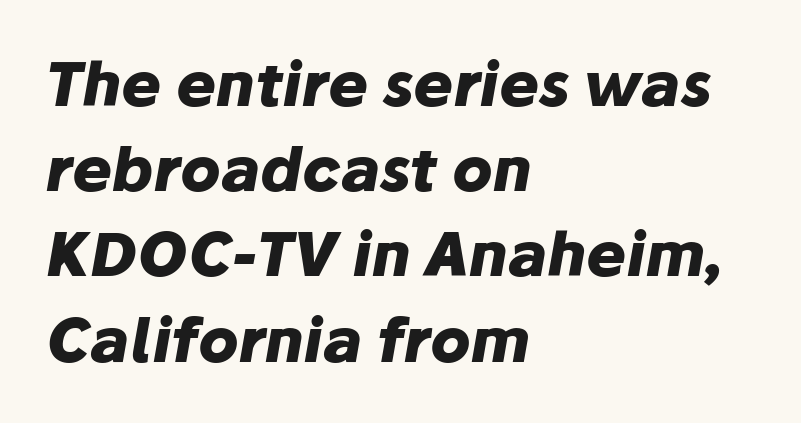
Q: Is the text bold? A: Yes.
Q: Is the text italic (slanted)? A: Yes, it leans right by about 10 degrees.
Q: Is the text underlined? A: No.
Q: How is the paragraph aligned? A: Left-aligned.
Q: Is the spacing between letters normal or unusually wide? A: Normal.
Q: Is the spacing between lines tight, normal or loose? A: Normal.
Q: Width (condensed, normal, or wide)? A: Normal.
Q: Stroke contrast? A: Low.
Q: x-height? A: Medium.
Q: Monospaced? A: No.
